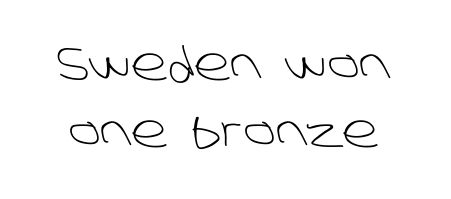
{"serif": "no", "bold": "no", "weight": "light", "width": "normal", "stroke_contrast": "low", "x_height": "large", "monospaced": "no", "underline": "no", "line_spacing": "normal", "line_spacing_ratio": 1.46, "letter_spacing": "normal", "letter_spacing_em": 0.0, "glyph_px": 46}
